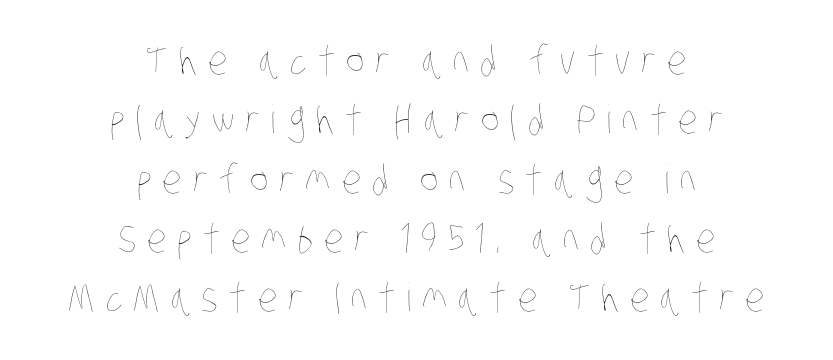
The image shows 39 px thin, condensed type; set centered, normal line spacing (1.52x), unusually wide letter spacing (+0.28 em), not underlined; low stroke contrast and a large x-height.
